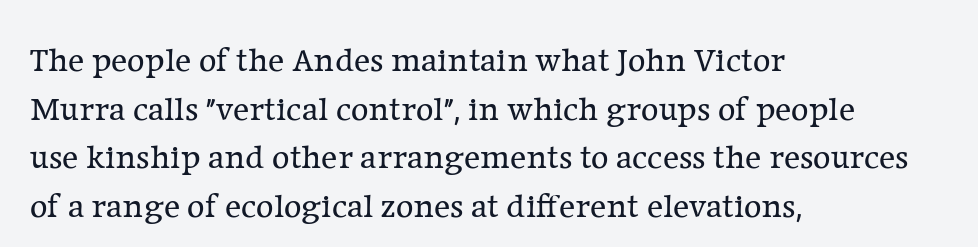
Q: Is the text bold? A: No.
Q: Is the text italic (slanted)? A: No, it is upright.
Q: Is the typeface a serif or a sans-serif typeface? A: Serif.
Q: Is the text underlined? A: No.
Q: How is the paragraph aligned? A: Left-aligned.
Q: Is the spacing between letters normal or unusually wide? A: Normal.
Q: Is the spacing between lines tight, normal or loose? A: Normal.
Q: Width (condensed, normal, or wide)? A: Normal.
Q: Stroke contrast? A: Low.
Q: x-height? A: Medium.
Q: Monospaced? A: No.
